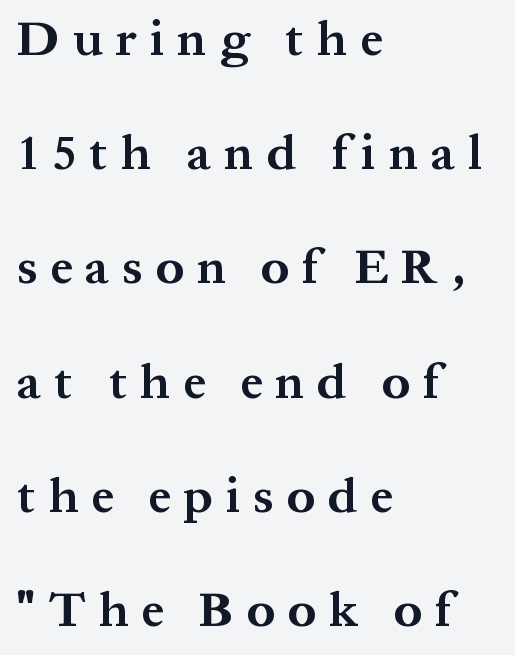
The image shows 49 px bold serif type, upright; set left-aligned, loose line spacing (2.33x), unusually wide letter spacing (+0.27 em), not underlined; medium stroke contrast and a medium x-height.
